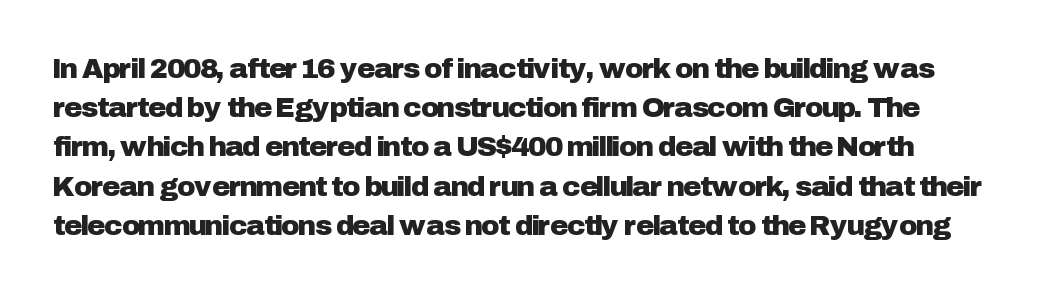
Q: Is the text italic (slanted)? A: No, it is upright.
Q: Is the typeface a serif or a sans-serif typeface? A: Sans-serif.
Q: Is the text underlined? A: No.
Q: Is the spacing between letters normal or unusually wide? A: Normal.
Q: Is the spacing between lines tight, normal or loose? A: Normal.
Q: Width (condensed, normal, or wide)? A: Normal.
Q: Stroke contrast? A: Low.
Q: x-height? A: Medium.
Q: Monospaced? A: No.
